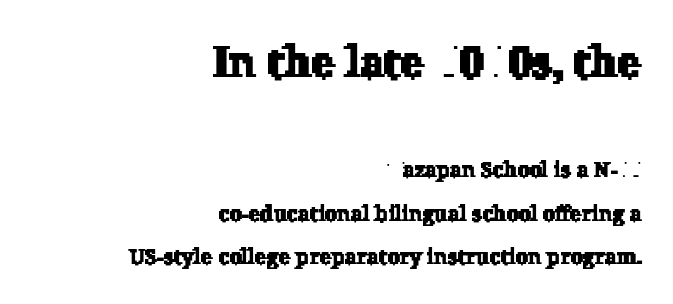
Q: Is the typeface a serif or a sans-serif typeface? A: Serif.
Q: Is the text underlined? A: No.
Q: How is the paragraph aligned? A: Right-aligned.
Q: Is the spacing between letters normal or unusually wide? A: Normal.
Q: Is the spacing between lines tight, normal or loose? A: Loose.
Q: Which block of text is set in a larger size, the first (top) or the second (bottom)? A: The first (top) one.
Q: Width (condensed, normal, or wide)? A: Normal.
Q: Stroke contrast? A: Low.
Q: x-height? A: Medium.
Q: Monospaced? A: No.
